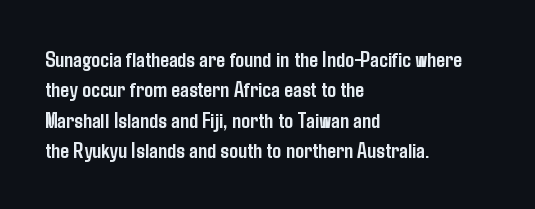
The image shows 22 px bold type, upright; set left-aligned, normal line spacing (1.38x), normal letter spacing, not underlined.
